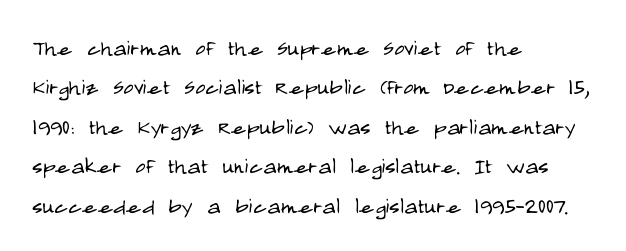
Stroke terminals: plain, sans-serif. Every character sits straight up, as roman type does. Do the characters align in a grid? No, the font is proportional. Weight: regular or lighter. Vertical spacing — default.
